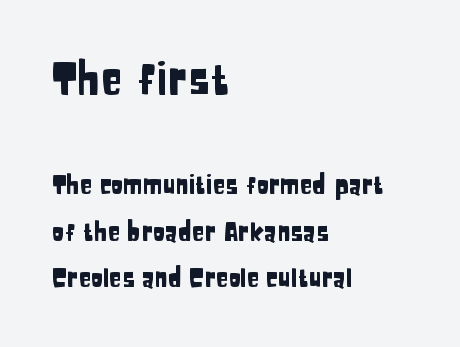
{"serif": "no", "italic": "no", "width": "condensed", "stroke_contrast": "low", "x_height": "large", "monospaced": "no", "underline": "no", "align": "left", "line_spacing_ratio": 1.86, "letter_spacing": "normal", "letter_spacing_em": 0.0, "larger_block": "first", "size_ratio": 1.76, "glyph_px": 44}
